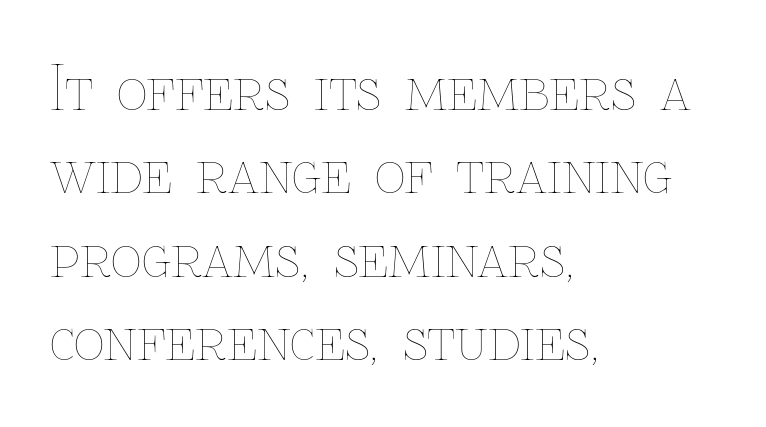
{"italic": "no", "bold": "no", "weight": "thin", "width": "normal", "stroke_contrast": "low", "x_height": "medium", "monospaced": "no", "underline": "no", "align": "left", "line_spacing": "normal", "line_spacing_ratio": 1.39, "letter_spacing": "normal", "letter_spacing_em": 0.0, "glyph_px": 60}
